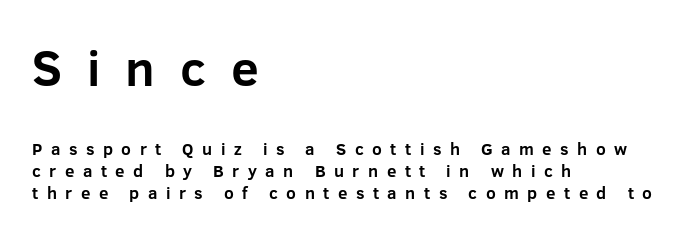
The image shows 50 px bold sans-serif type, upright; set left-aligned, normal line spacing (1.28x), unusually wide letter spacing (+0.5 em), not underlined; the first (top) block is 2.94x larger; low stroke contrast and a medium x-height.
